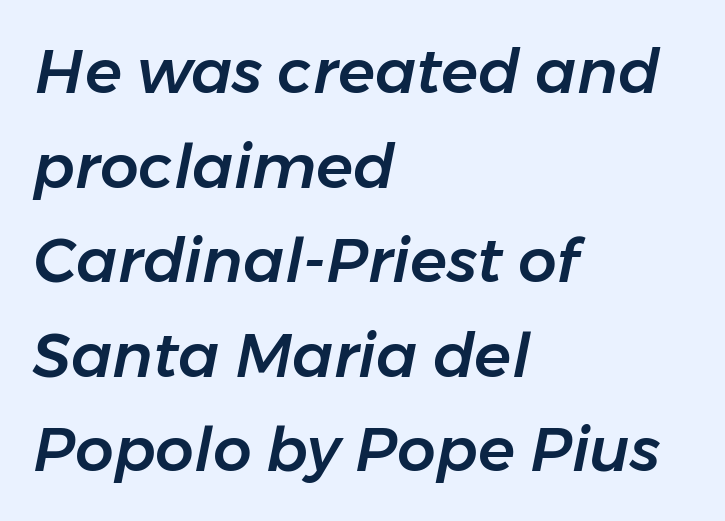
A student would call this left alignment; a typographer would say flush left, rag right. Slant detected: the letters are inclined. Proportional: the letters do not fall into vertical columns. The block of text has a typical density, with ordinary space between rows. A clean baseline with only descenders dipping below it.
